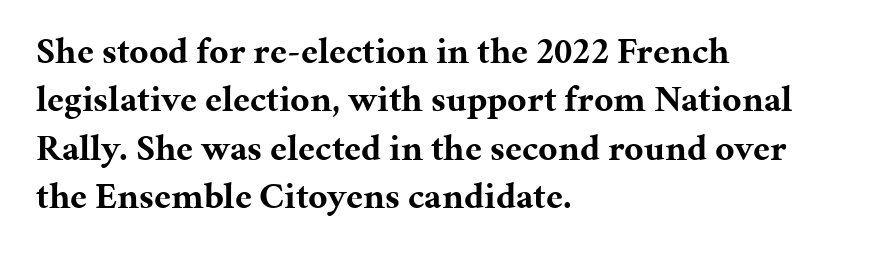
Look at the bottom of the vertical strokes: they flare into serifs here. Clear beneath every line of the passage. The passage shown is typed in a proportional face where columns would drift. Interline gaps are of average width in this sample. This is roman type, the default non-slanted kind. The passage is arranged the way most books set body copy — flush left.
